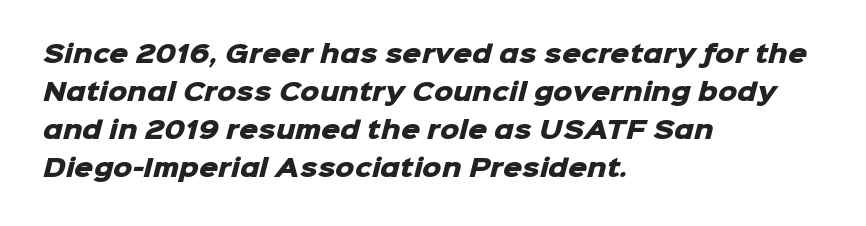
{"bold": "yes", "underline": "no", "align": "left", "line_spacing": "normal", "line_spacing_ratio": 1.59, "letter_spacing": "normal", "letter_spacing_em": 0.0, "glyph_px": 24}
